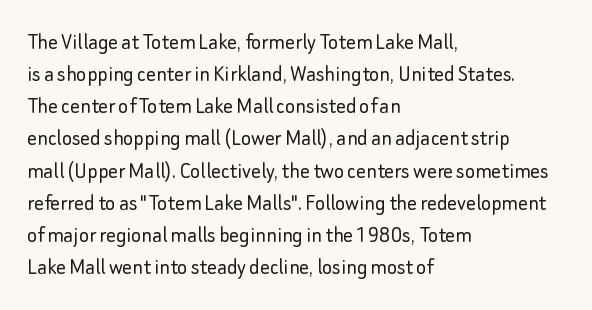
The strip under each line holds only bare page. You could call the tracking neutral — neither tight nor loose. Where is the straight margin? On the left. Upright lettering throughout. The weight tops out at a normal text grade.
